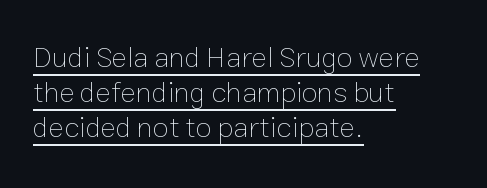
The image shows 29 px thin type, upright; set left-aligned, line spacing 1.21x, normal letter spacing, underlined; low stroke contrast and a medium x-height.
